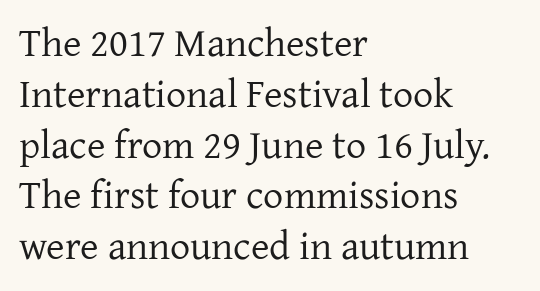
Q: Is the text bold? A: No.
Q: Is the text italic (slanted)? A: No, it is upright.
Q: Is the typeface a serif or a sans-serif typeface? A: Serif.
Q: Is the text underlined? A: No.
Q: How is the paragraph aligned? A: Left-aligned.
Q: Is the spacing between letters normal or unusually wide? A: Normal.
Q: Is the spacing between lines tight, normal or loose? A: Normal.
Q: Width (condensed, normal, or wide)? A: Normal.
Q: Stroke contrast? A: Low.
Q: x-height? A: Medium.
Q: Monospaced? A: No.
